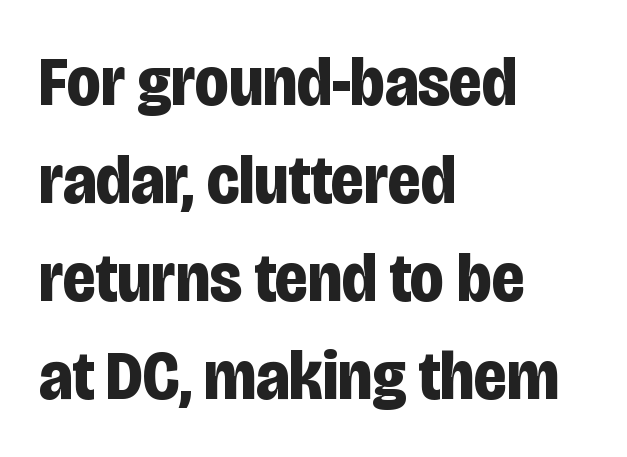
The image shows 70 px bold, condensed sans-serif type, upright; set left-aligned, normal line spacing (1.4x), normal letter spacing, not underlined; low stroke contrast and a large x-height.
